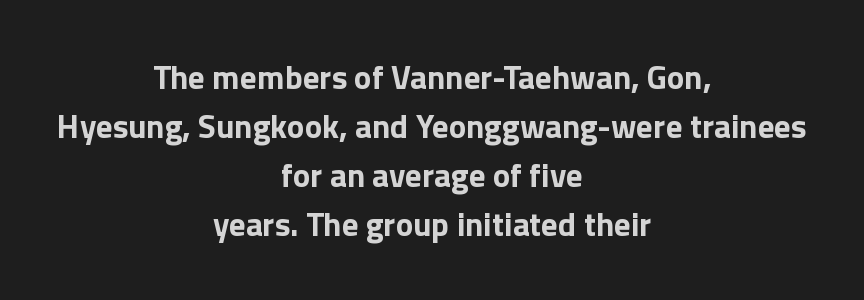
{"serif": "no", "italic": "no", "bold": "yes", "weight": "bold", "width": "normal", "x_height": "medium", "monospaced": "no", "underline": "no", "align": "center", "line_spacing": "normal", "line_spacing_ratio": 1.48, "letter_spacing": "normal", "letter_spacing_em": 0.0, "glyph_px": 33}
